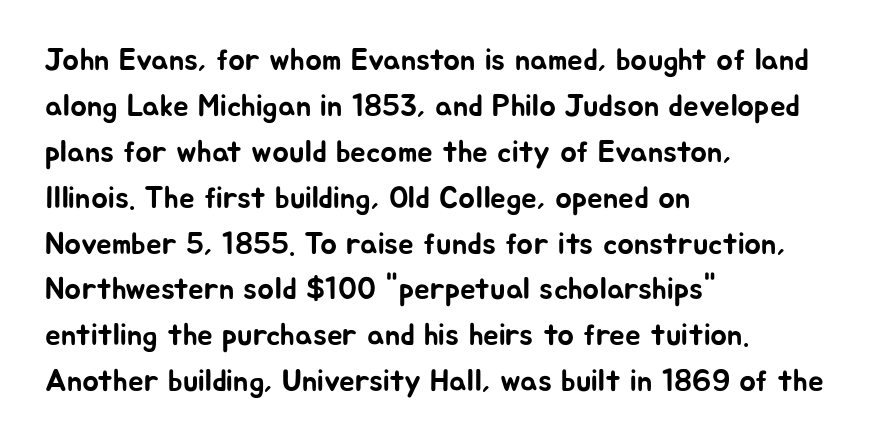
Q: Is the text italic (slanted)? A: No, it is upright.
Q: Is the typeface a serif or a sans-serif typeface? A: Sans-serif.
Q: Is the text underlined? A: No.
Q: How is the paragraph aligned? A: Left-aligned.
Q: Is the spacing between letters normal or unusually wide? A: Normal.
Q: Is the spacing between lines tight, normal or loose? A: Normal.
Q: Width (condensed, normal, or wide)? A: Normal.
Q: Stroke contrast? A: Low.
Q: x-height? A: Medium.
Q: Monospaced? A: No.
